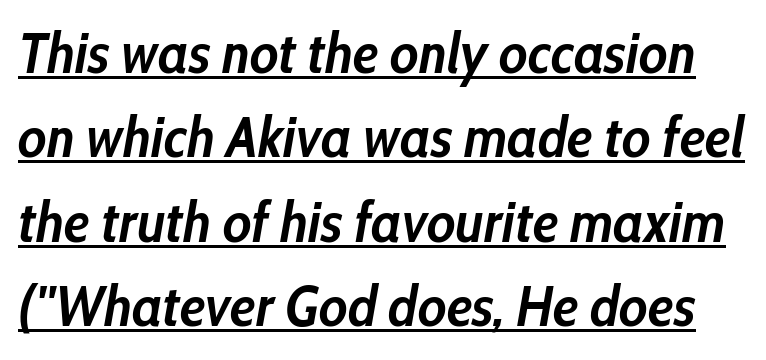
Q: Is the text bold? A: Yes.
Q: Is the text italic (slanted)? A: Yes, it leans right by about 10 degrees.
Q: Is the text underlined? A: Yes.
Q: Is the spacing between letters normal or unusually wide? A: Normal.
Q: Is the spacing between lines tight, normal or loose? A: Normal.
Q: Width (condensed, normal, or wide)? A: Condensed.
Q: Stroke contrast? A: Low.
Q: x-height? A: Medium.
Q: Monospaced? A: No.
